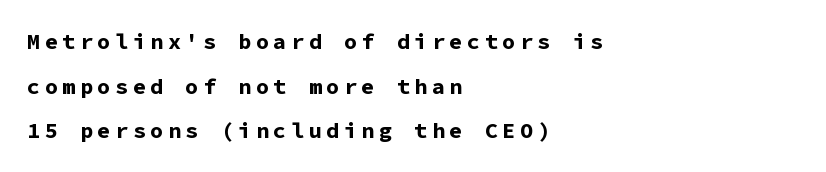
The glyphs are unaccompanied by any horizontal stroke below them. Which margin do the lines hug? The left one — the right edge is uneven. Style check: upright. Look at the tracking — it's clearly loosened, letters drifting apart.
